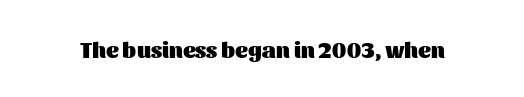
Short note: letters normally spaced. Words float on clear page, feet unadorned. The letters stand upright; this is a roman face. Heavy, bold letterforms.
